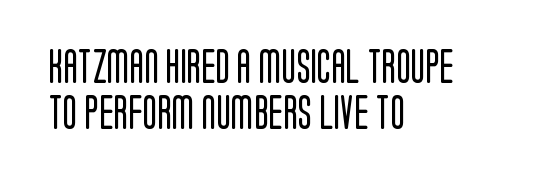
{"serif": "no", "italic": "no", "bold": "no", "weight": "regular", "width": "condensed", "stroke_contrast": "low", "x_height": "large", "monospaced": "no", "underline": "no", "align": "left", "line_spacing": "normal", "line_spacing_ratio": 1.35, "letter_spacing": "normal", "letter_spacing_em": 0.0, "glyph_px": 34}
